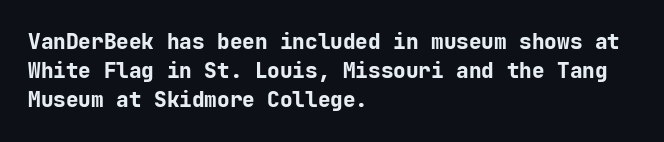
{"italic": "no", "bold": "yes", "underline": "no", "align": "left", "line_spacing": "normal", "line_spacing_ratio": 1.39, "letter_spacing": "normal", "letter_spacing_em": 0.0, "glyph_px": 21}
